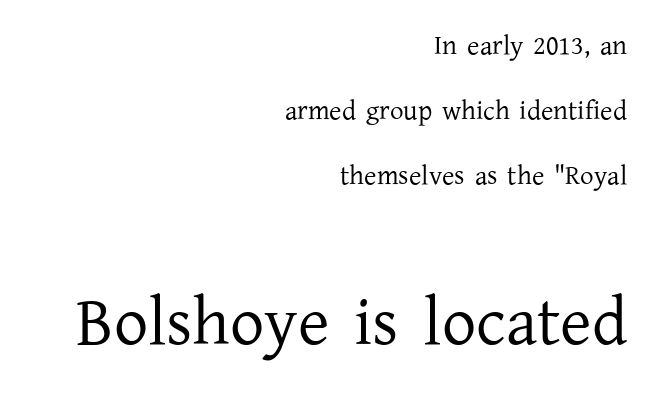
Q: Is the text bold? A: No.
Q: Is the text italic (slanted)? A: No, it is upright.
Q: Is the typeface a serif or a sans-serif typeface? A: Serif.
Q: Is the text underlined? A: No.
Q: How is the paragraph aligned? A: Right-aligned.
Q: Is the spacing between letters normal or unusually wide? A: Normal.
Q: Is the spacing between lines tight, normal or loose? A: Loose.
Q: Which block of text is set in a larger size, the first (top) or the second (bottom)? A: The second (bottom) one.
Q: Width (condensed, normal, or wide)? A: Normal.
Q: Stroke contrast? A: Low.
Q: x-height? A: Medium.
Q: Monospaced? A: No.
